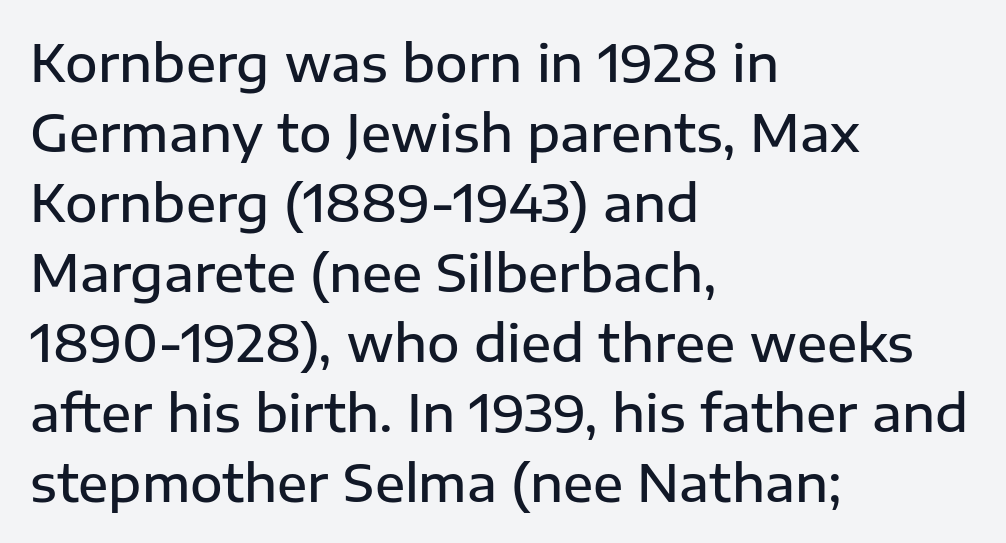
These lines sit exactly where default settings would place them. Nobody touched the tracking dial on this one. The foot of each line stays bare and open. Visually the block forms a straight wall on the left and a jagged coastline on the right. You could not count columns in this text — the font is proportionally spaced. Heft: intermediate — a semibold.
